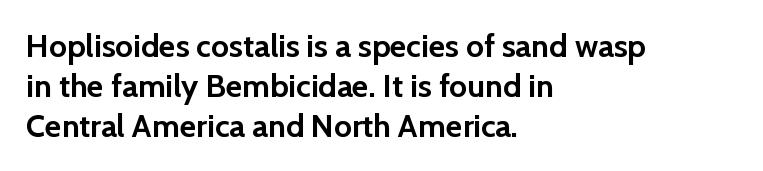
The image shows 32 px semibold sans-serif type, upright; set left-aligned, normal line spacing (1.25x), normal letter spacing, not underlined; low stroke contrast and a medium x-height.
